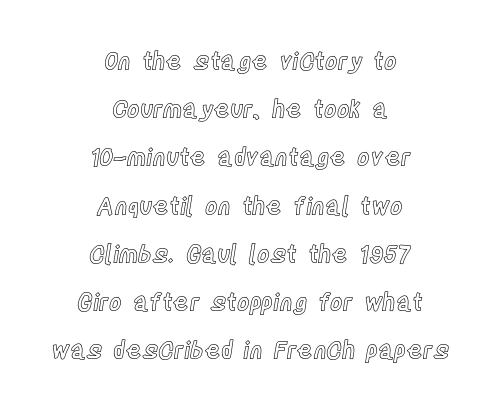
The image shows 24 px text type; set centered, loose line spacing (2.01x), normal letter spacing, not underlined.
